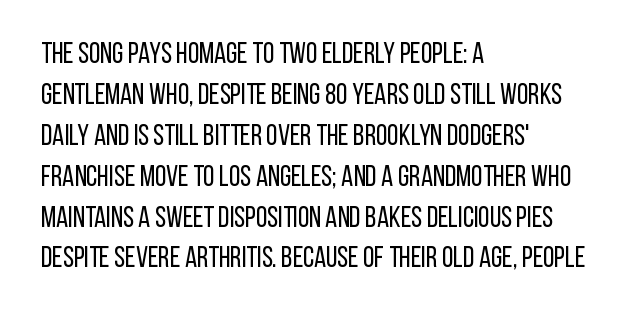
The letters carry no serifs — their stems end cleanly without finishing strokes. Regular leading. The passage shown is not underscored anywhere. The cut favours lightness, reaching ordinary text weight at its darkest. Do the characters align in a grid? No, the font is proportional. This is the regular roman posture of the typeface.
